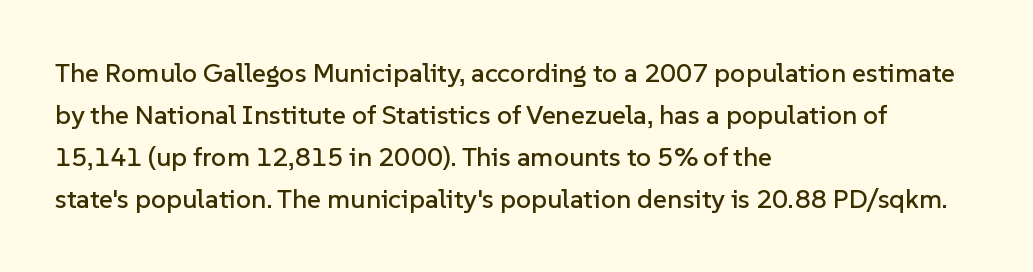
Quick note: underline off. The typesetter chose a ragged-right arrangement here. Posture: straight, roman, zero tilt. Leading: standard. Words appear dense and cohesive because spacing is normal.
